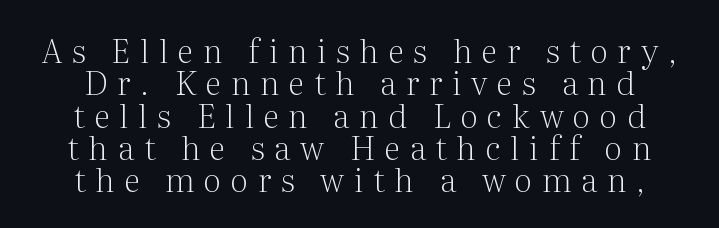
If you measured baseline to baseline, you'd find a short distance. This rendering features lettering with no underline. Italic? Not at all — the glyphs are vertical. Spacing verdict: proportional, widths tailored to each character. Each letter's strokes conclude with small projecting serifs.
